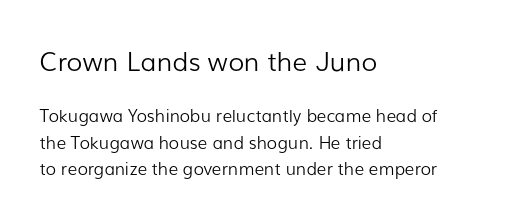
The image shows 26 px text type, upright; set left-aligned, normal line spacing (1.56x), normal letter spacing, not underlined; the first (top) block is 1.53x larger.
